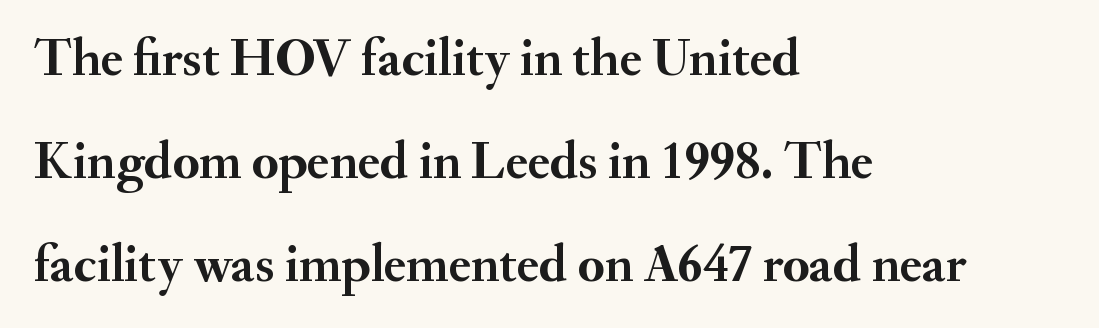
{"serif": "yes", "italic": "no", "bold": "yes", "weight": "semibold", "width": "normal", "stroke_contrast": "medium", "x_height": "small", "monospaced": "no", "underline": "no", "align": "left", "line_spacing": "loose", "line_spacing_ratio": 1.94, "letter_spacing": "normal", "letter_spacing_em": 0.0, "glyph_px": 53}
